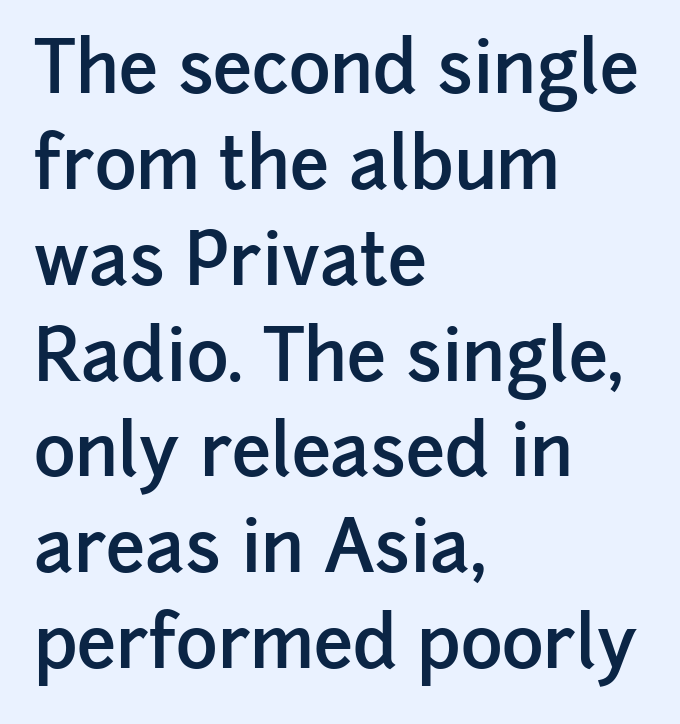
The image shows 71 px semibold sans-serif type, upright; set left-aligned, normal line spacing (1.35x), normal letter spacing, not underlined; low stroke contrast and a medium x-height.
